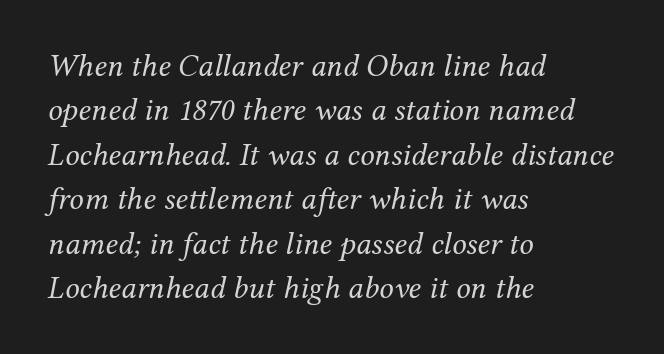
{"serif": "yes", "italic": "yes", "lean": "right", "slant_degrees": 12, "bold": "no", "weight": "regular", "width": "normal", "stroke_contrast": "medium", "x_height": "medium", "monospaced": "no", "underline": "no", "align": "left", "line_spacing": "normal", "line_spacing_ratio": 1.39, "letter_spacing": "normal", "letter_spacing_em": 0.0, "glyph_px": 32}
